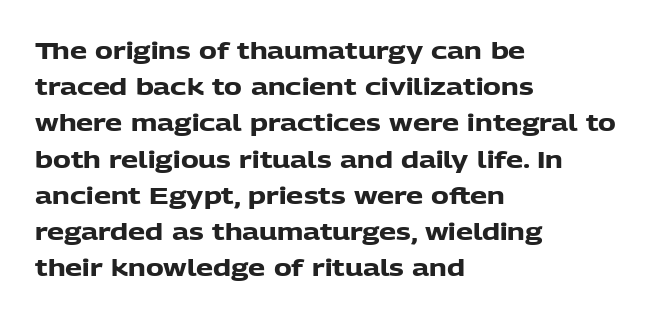
The image shows 24 px bold type, upright; set left-aligned, normal line spacing (1.51x), normal letter spacing, not underlined.
